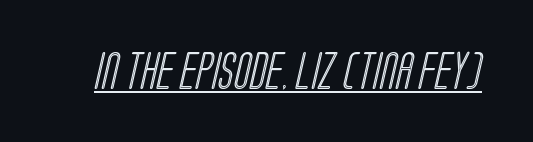
Proportional: the letters do not fall into vertical columns. Nobody touched the tracking dial on this one. You can see a thin bar hugging the bottom of the glyphs.
